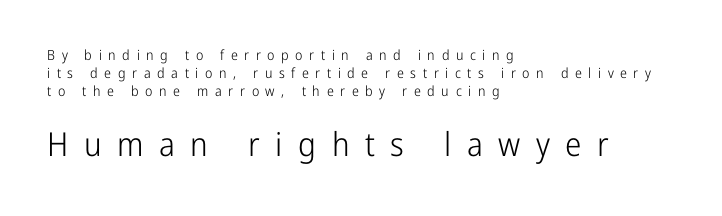
The image shows 33 px light, condensed sans-serif type, upright; set left-aligned, normal line spacing (1.27x), unusually wide letter spacing (+0.47 em), not underlined; the second (bottom) block is 2.36x larger; low stroke contrast and a medium x-height.
